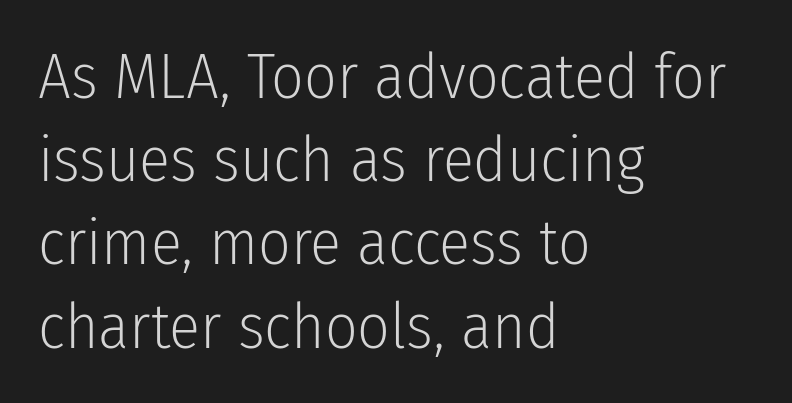
Students, note that the glyphs here touch the page at normal intervals. Varying glyph widths throughout — classic text-font behaviour. If you drew a line through each stem, it would be perfectly vertical. Evenly set lines give the paragraph a standard silhouette. Summary of weight: not heavy and not bold. Honestly, there is no underline to notice here at all.
